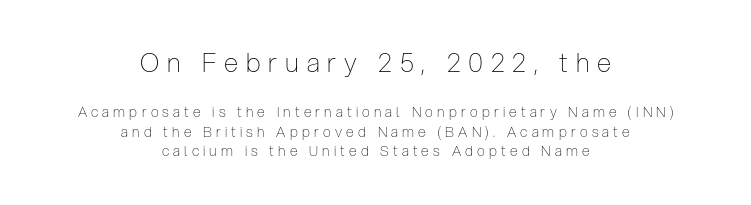
Q: Is the text bold? A: No.
Q: Is the text italic (slanted)? A: No, it is upright.
Q: Is the text underlined? A: No.
Q: How is the paragraph aligned? A: Centered.
Q: Is the spacing between letters normal or unusually wide? A: Unusually wide.
Q: Is the spacing between lines tight, normal or loose? A: Normal.
Q: Which block of text is set in a larger size, the first (top) or the second (bottom)? A: The first (top) one.
